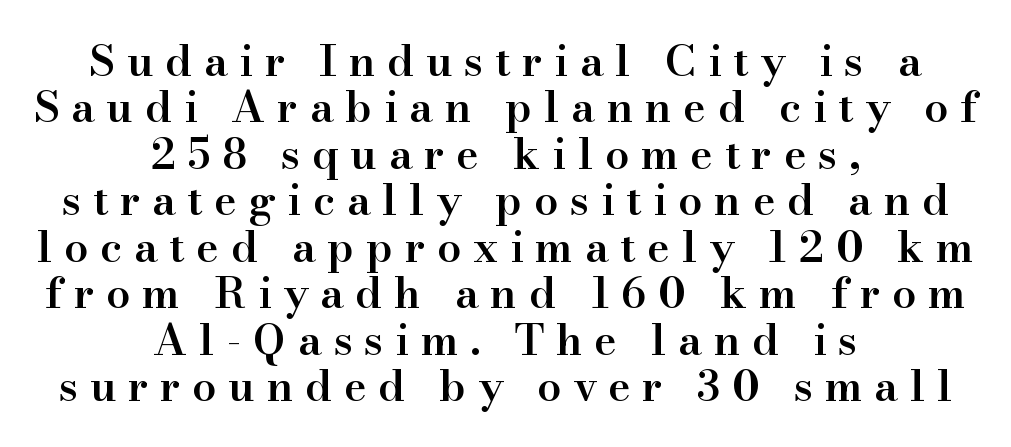
The image shows 43 px semibold serif type, upright; set centered, tight line spacing (1.08x), unusually wide letter spacing (+0.27 em), not underlined; high stroke contrast and a small x-height.
